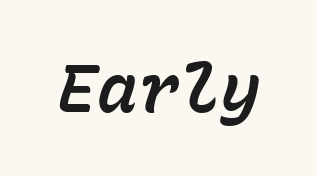
The image shows 68 px text type, italic (leaning right), monospaced; set normal letter spacing, not underlined; low stroke contrast and a medium x-height.
